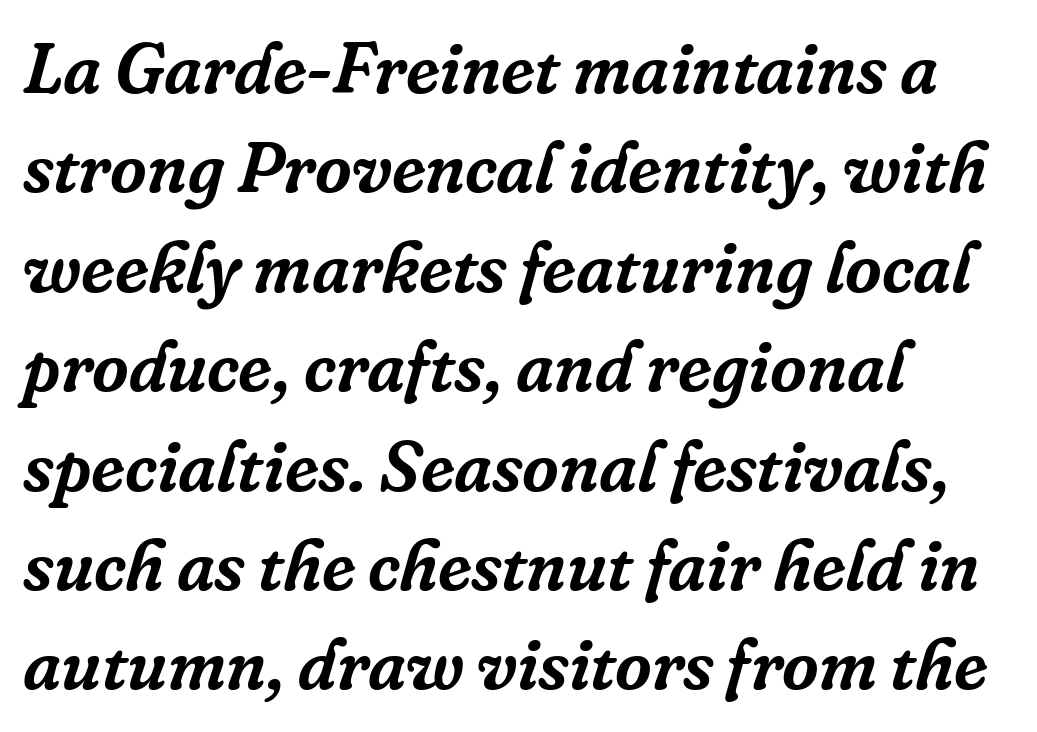
Q: Is the text italic (slanted)? A: Yes, it leans right by about 16 degrees.
Q: Is the typeface a serif or a sans-serif typeface? A: Serif.
Q: Is the text underlined? A: No.
Q: How is the paragraph aligned? A: Left-aligned.
Q: Is the spacing between letters normal or unusually wide? A: Normal.
Q: Is the spacing between lines tight, normal or loose? A: Normal.
Q: Width (condensed, normal, or wide)? A: Normal.
Q: Stroke contrast? A: Low.
Q: x-height? A: Medium.
Q: Monospaced? A: No.
